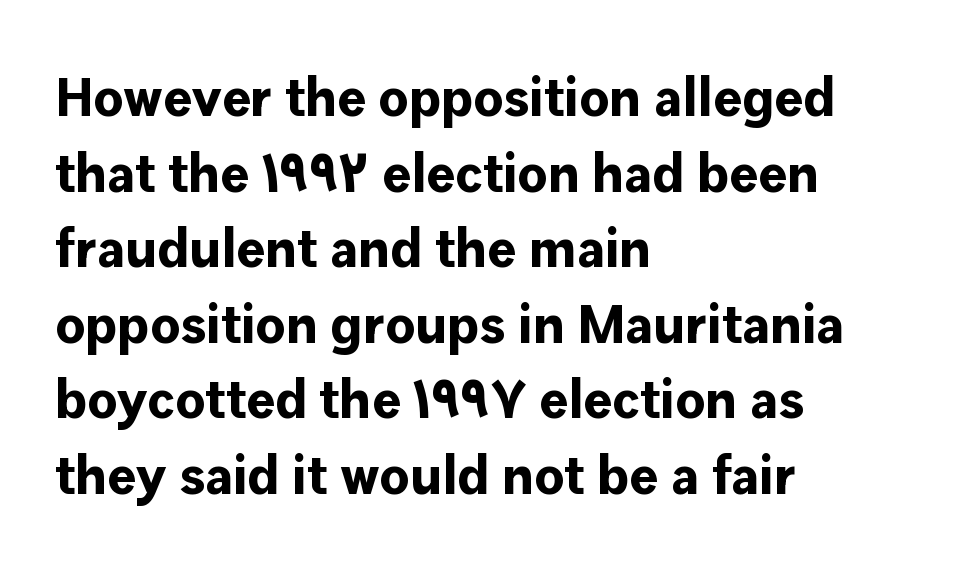
Q: Is the text bold? A: Yes.
Q: Is the text italic (slanted)? A: No, it is upright.
Q: Is the typeface a serif or a sans-serif typeface? A: Sans-serif.
Q: Is the text underlined? A: No.
Q: How is the paragraph aligned? A: Left-aligned.
Q: Is the spacing between letters normal or unusually wide? A: Normal.
Q: Is the spacing between lines tight, normal or loose? A: Normal.
Q: Width (condensed, normal, or wide)? A: Normal.
Q: Stroke contrast? A: Low.
Q: x-height? A: Medium.
Q: Monospaced? A: No.
